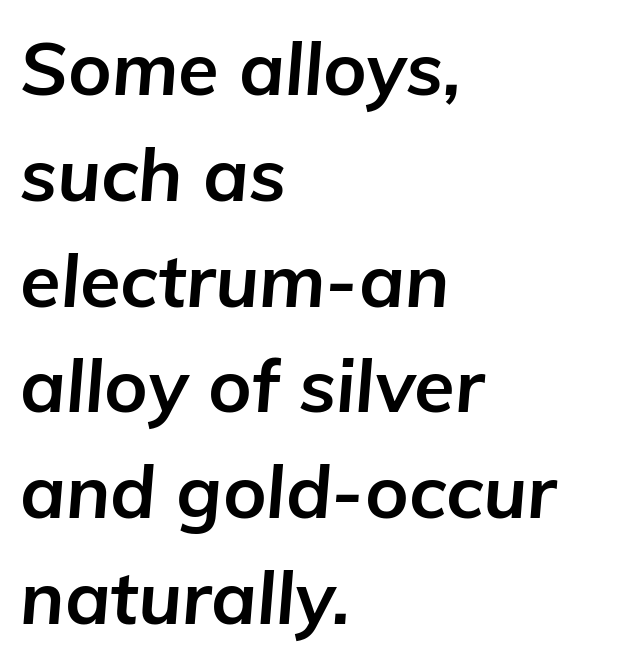
{"italic": "yes", "lean": "right", "slant_degrees": 5, "bold": "yes", "weight": "bold", "width": "normal", "stroke_contrast": "low", "x_height": "medium", "monospaced": "no", "underline": "no", "align": "left", "line_spacing": "normal", "line_spacing_ratio": 1.43, "letter_spacing": "normal", "letter_spacing_em": 0.0, "glyph_px": 74}
